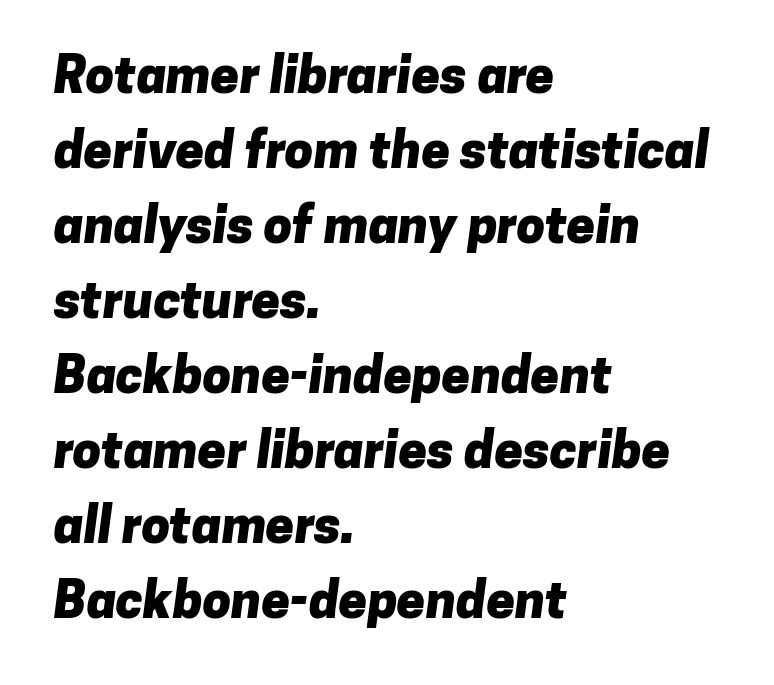
{"serif": "no", "bold": "yes", "weight": "heavy", "width": "normal", "stroke_contrast": "low", "x_height": "medium", "monospaced": "no", "underline": "no", "align": "left", "line_spacing": "normal", "line_spacing_ratio": 1.47, "letter_spacing": "normal", "letter_spacing_em": 0.0, "glyph_px": 51}
